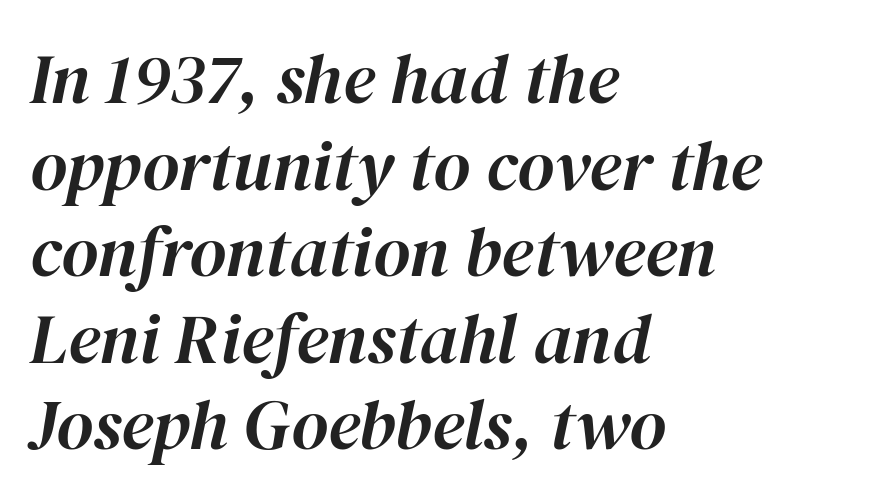
The image shows 71 px text type, italic (leaning right); set left-aligned, line spacing 1.22x, normal letter spacing, not underlined; high stroke contrast and a medium x-height.
